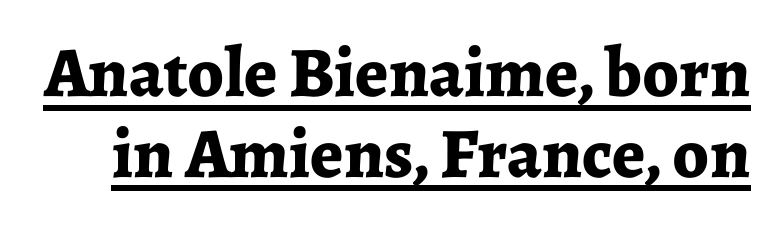
Looks like someone drew a line under every word here. Each word holds together tightly as a unit, with standard inter-letter gaps. Heavy, bold letterforms. Line spacing here is tight. Character widths vary here, with narrow letters taking less room than wide ones. Yep, those are serifs on the letters.
